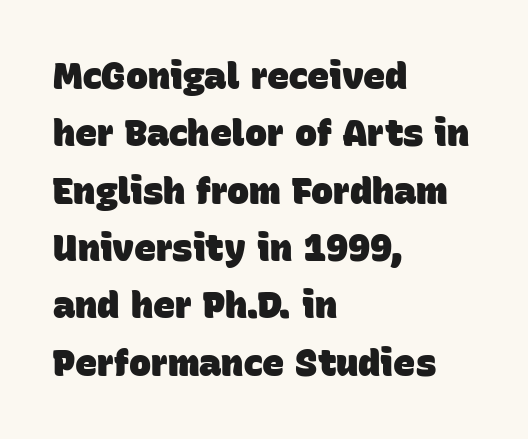
Q: Is the text bold? A: Yes.
Q: Is the typeface a serif or a sans-serif typeface? A: Sans-serif.
Q: Is the text underlined? A: No.
Q: How is the paragraph aligned? A: Left-aligned.
Q: Is the spacing between letters normal or unusually wide? A: Normal.
Q: Is the spacing between lines tight, normal or loose? A: Normal.
Q: Width (condensed, normal, or wide)? A: Normal.
Q: Stroke contrast? A: Low.
Q: x-height? A: Large.
Q: Monospaced? A: No.
